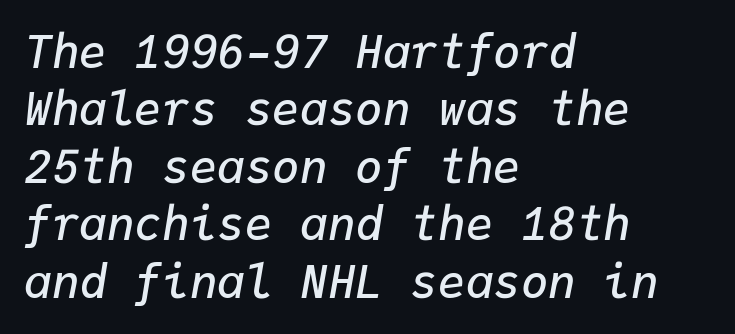
The image shows 46 px semibold type, italic (leaning right), monospaced; set left-aligned, normal line spacing (1.25x), normal letter spacing, not underlined; low stroke contrast and a medium x-height.
